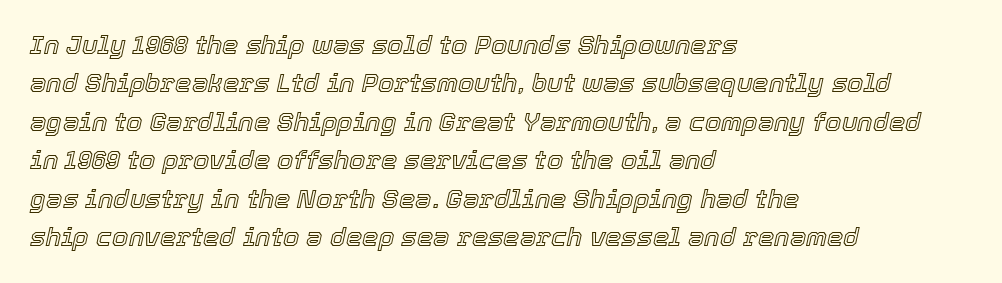
Q: Is the text italic (slanted)? A: Yes, it leans right by about 12 degrees.
Q: Is the text underlined? A: No.
Q: How is the paragraph aligned? A: Left-aligned.
Q: Is the spacing between letters normal or unusually wide? A: Normal.
Q: Is the spacing between lines tight, normal or loose? A: Normal.
